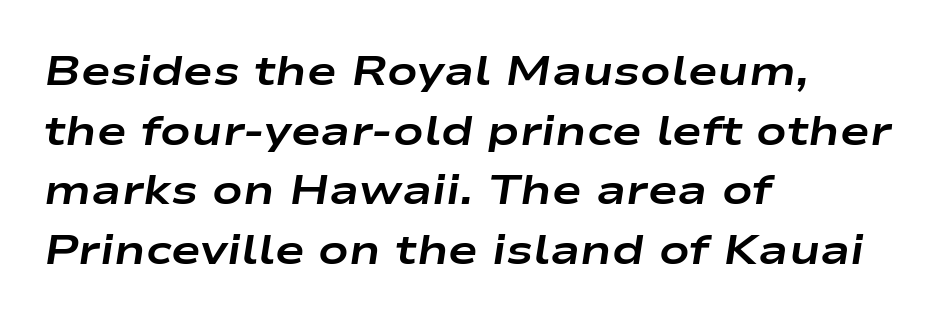
Q: Is the text bold? A: Yes.
Q: Is the text italic (slanted)? A: Yes, it leans right by about 9 degrees.
Q: Is the text underlined? A: No.
Q: How is the paragraph aligned? A: Left-aligned.
Q: Is the spacing between letters normal or unusually wide? A: Normal.
Q: Is the spacing between lines tight, normal or loose? A: Normal.
Q: Width (condensed, normal, or wide)? A: Wide.
Q: Stroke contrast? A: Low.
Q: x-height? A: Medium.
Q: Monospaced? A: No.
